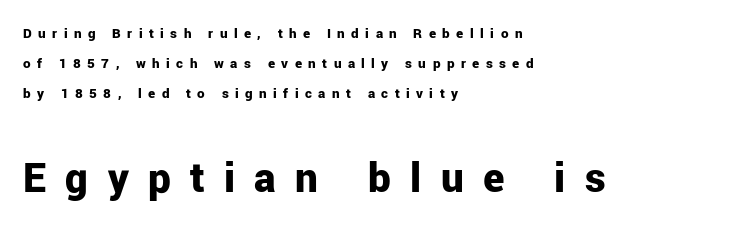
Q: Is the text bold? A: Yes.
Q: Is the text italic (slanted)? A: No, it is upright.
Q: Is the typeface a serif or a sans-serif typeface? A: Sans-serif.
Q: Is the text underlined? A: No.
Q: How is the paragraph aligned? A: Left-aligned.
Q: Is the spacing between letters normal or unusually wide? A: Unusually wide.
Q: Is the spacing between lines tight, normal or loose? A: Loose.
Q: Which block of text is set in a larger size, the first (top) or the second (bottom)? A: The second (bottom) one.
Q: Width (condensed, normal, or wide)? A: Normal.
Q: Stroke contrast? A: Low.
Q: x-height? A: Medium.
Q: Monospaced? A: No.
